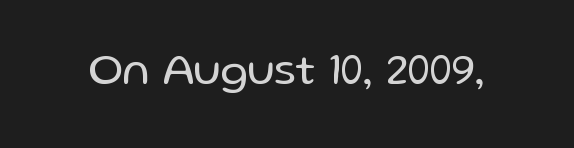
{"serif": "no", "italic": "no", "bold": "no", "weight": "regular", "width": "normal", "stroke_contrast": "low", "x_height": "medium", "monospaced": "no", "underline": "no", "letter_spacing": "normal", "letter_spacing_em": 0.0, "glyph_px": 44}
